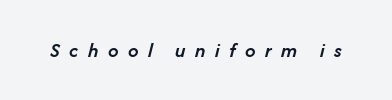
{"italic": "yes", "lean": "right", "slant_degrees": 14, "bold": "semi", "underline": "no", "letter_spacing": "wide", "letter_spacing_em": 0.45, "glyph_px": 21}
